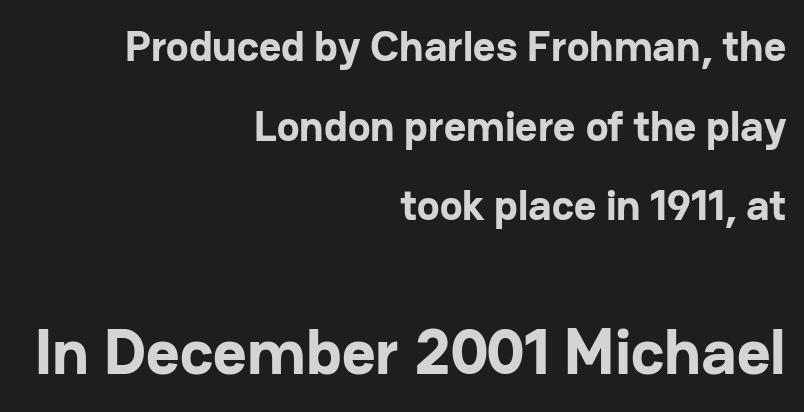
{"serif": "no", "italic": "no", "bold": "yes", "weight": "bold", "width": "normal", "stroke_contrast": "low", "x_height": "medium", "monospaced": "no", "underline": "no", "align": "right", "line_spacing_ratio": 1.85, "letter_spacing": "normal", "letter_spacing_em": 0.0, "larger_block": "second", "size_ratio": 1.51, "glyph_px": 65}
